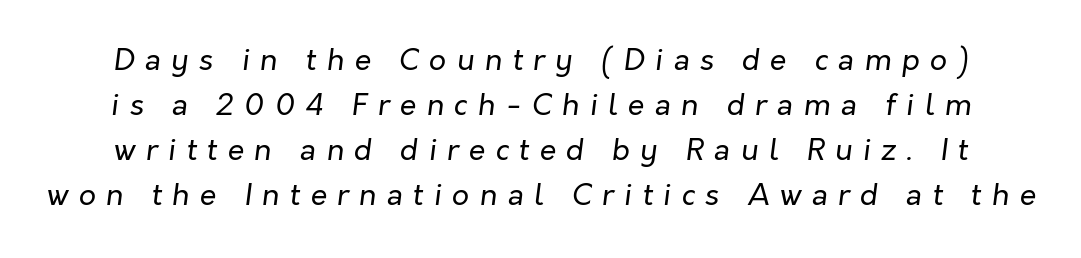
Check under the words: just untouched page. No extra ink here — the face is not bold. If you drew a line through each stem, it would be angled. The face used here is proportionally spaced, like ordinary book or web type. The rows are spaced the way most documents space them.
